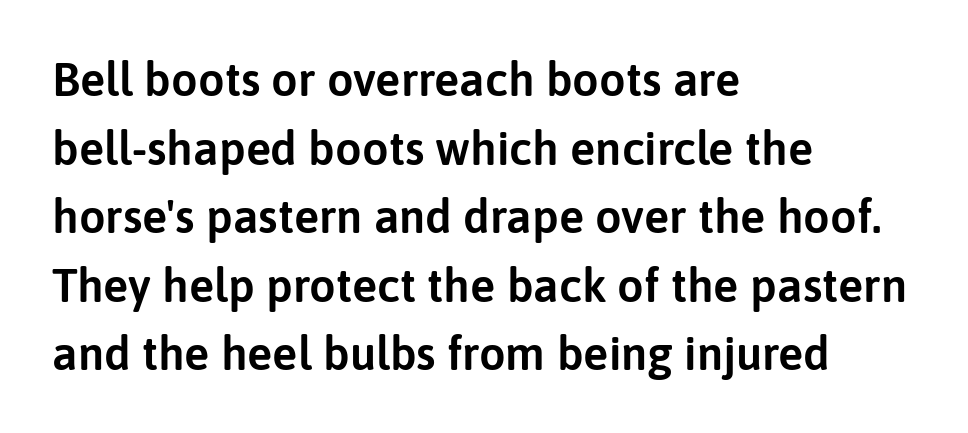
{"serif": "no", "italic": "no", "width": "normal", "stroke_contrast": "low", "x_height": "medium", "monospaced": "no", "underline": "no", "align": "left", "line_spacing": "normal", "line_spacing_ratio": 1.46, "letter_spacing": "normal", "letter_spacing_em": 0.0, "glyph_px": 47}
